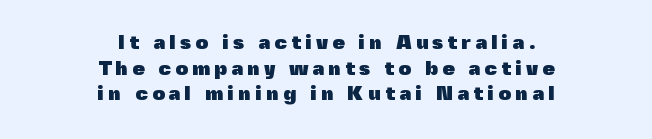
{"italic": "no", "bold": "yes", "underline": "no", "align": "center", "line_spacing": "normal", "line_spacing_ratio": 1.28, "letter_spacing": "wide", "letter_spacing_em": 0.2, "glyph_px": 20}
